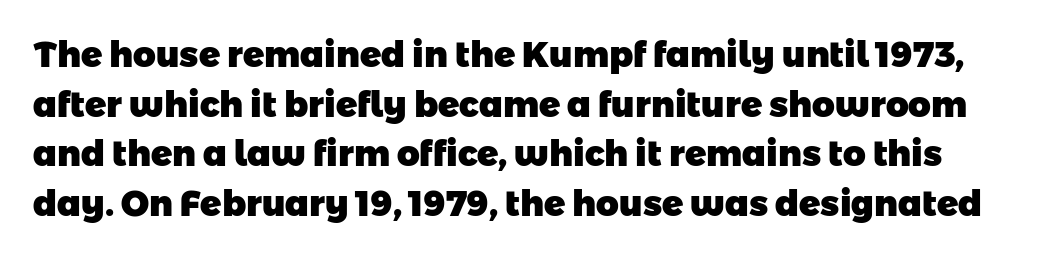
Q: Is the text bold? A: Yes.
Q: Is the typeface a serif or a sans-serif typeface? A: Sans-serif.
Q: Is the text underlined? A: No.
Q: Is the spacing between letters normal or unusually wide? A: Normal.
Q: Is the spacing between lines tight, normal or loose? A: Normal.
Q: Width (condensed, normal, or wide)? A: Normal.
Q: Stroke contrast? A: Low.
Q: x-height? A: Medium.
Q: Monospaced? A: No.
